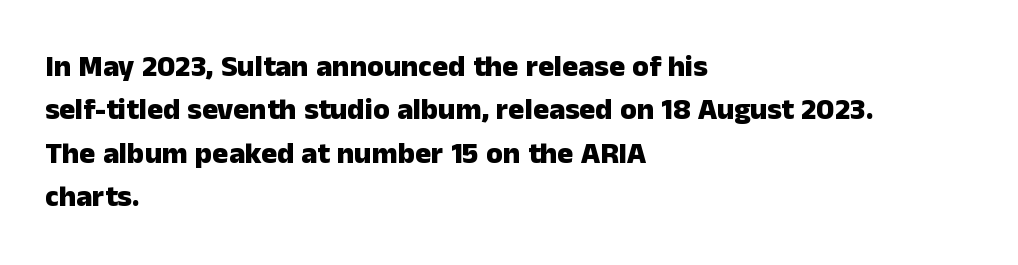
The image shows 30 px heavy sans-serif type, upright; set left-aligned, normal line spacing (1.45x), normal letter spacing, not underlined; low stroke contrast and a medium x-height.
